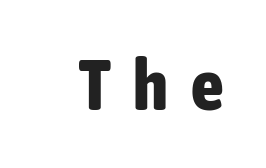
Q: Is the text bold? A: Yes.
Q: Is the text italic (slanted)? A: No, it is upright.
Q: Is the typeface a serif or a sans-serif typeface? A: Sans-serif.
Q: Is the text underlined? A: No.
Q: Is the spacing between letters normal or unusually wide? A: Unusually wide.
Q: Width (condensed, normal, or wide)? A: Condensed.
Q: Stroke contrast? A: Low.
Q: x-height? A: Medium.
Q: Monospaced? A: No.
